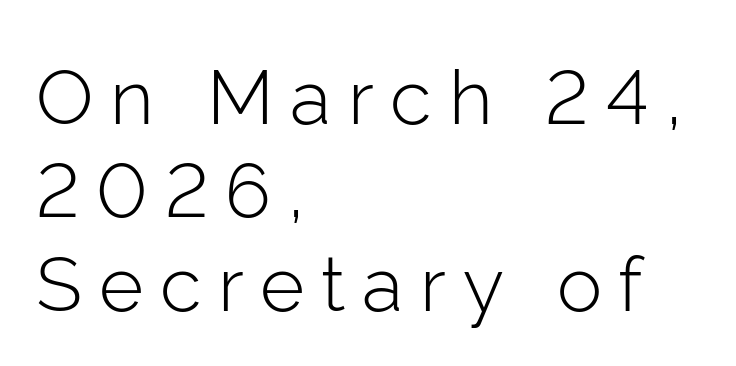
These glyphs show unthickened strokes, regular width or finer. The font family rendered here belongs to the sans-serif group. Compared with a centered layout, this one pins lines to the left instead. Character widths vary here, with narrow letters taking less room than wide ones. How are the letters spaced? Widely, with obvious added tracking.
